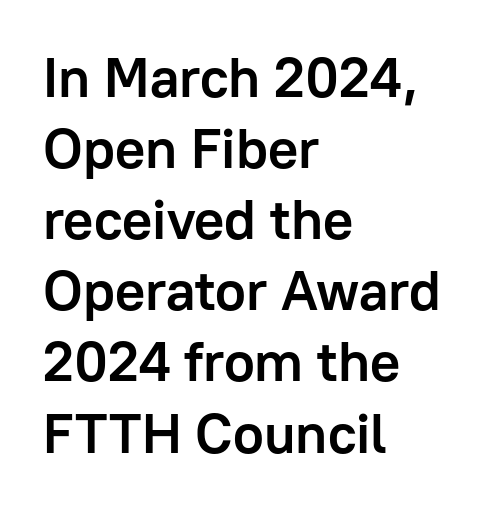
The image shows 56 px semibold sans-serif type, upright; set left-aligned, normal line spacing (1.27x), normal letter spacing, not underlined; low stroke contrast and a medium x-height.
